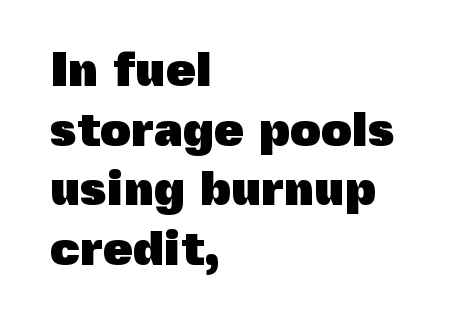
{"serif": "no", "italic": "no", "bold": "yes", "weight": "heavy", "width": "normal", "x_height": "medium", "monospaced": "no", "underline": "no", "align": "left", "line_spacing_ratio": 1.24, "letter_spacing": "normal", "letter_spacing_em": 0.0, "glyph_px": 48}
